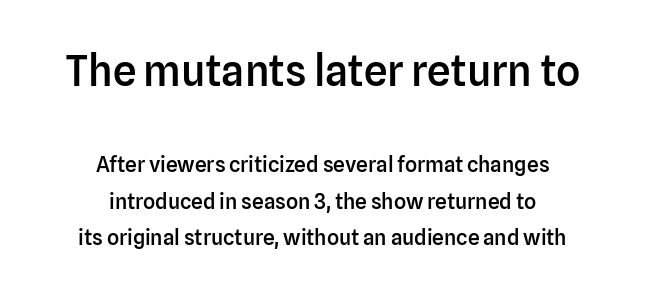
{"serif": "no", "italic": "no", "bold": "semi", "weight": "semibold", "width": "normal", "stroke_contrast": "low", "x_height": "medium", "monospaced": "no", "underline": "no", "align": "center", "line_spacing_ratio": 1.73, "letter_spacing": "normal", "letter_spacing_em": 0.0, "larger_block": "first", "size_ratio": 2.0, "glyph_px": 42}
